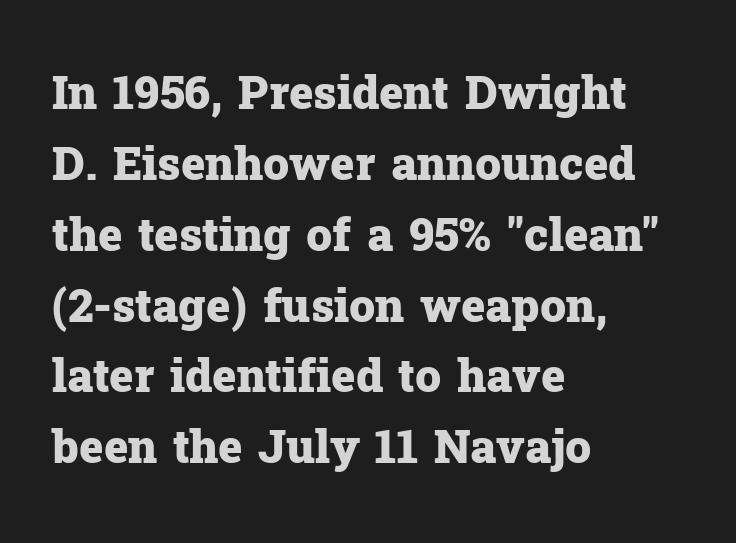
Q: Is the text bold? A: Yes.
Q: Is the text italic (slanted)? A: No, it is upright.
Q: Is the typeface a serif or a sans-serif typeface? A: Serif.
Q: Is the text underlined? A: No.
Q: How is the paragraph aligned? A: Left-aligned.
Q: Is the spacing between letters normal or unusually wide? A: Normal.
Q: Is the spacing between lines tight, normal or loose? A: Normal.
Q: Width (condensed, normal, or wide)? A: Normal.
Q: Stroke contrast? A: Low.
Q: x-height? A: Medium.
Q: Monospaced? A: No.
